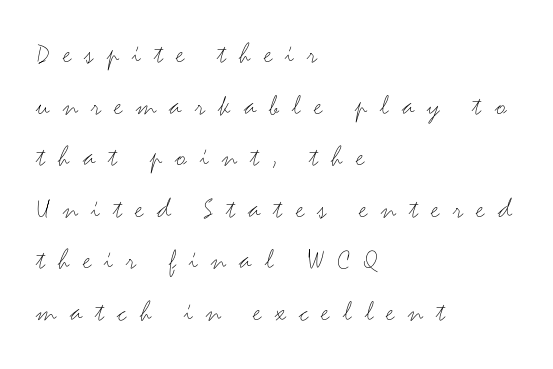
{"serif": "no", "bold": "no", "weight": "light", "width": "wide", "stroke_contrast": "medium", "x_height": "small", "monospaced": "no", "underline": "no", "align": "left", "line_spacing_ratio": 1.72, "letter_spacing": "wide", "letter_spacing_em": 0.44, "glyph_px": 30}
